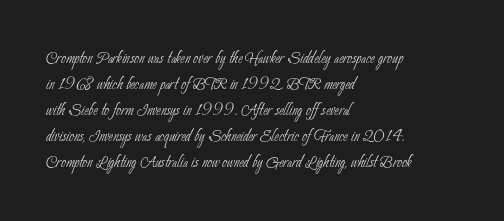
{"bold": "no", "underline": "no", "align": "left", "line_spacing_ratio": 1.24, "letter_spacing": "normal", "letter_spacing_em": 0.0, "glyph_px": 21}
